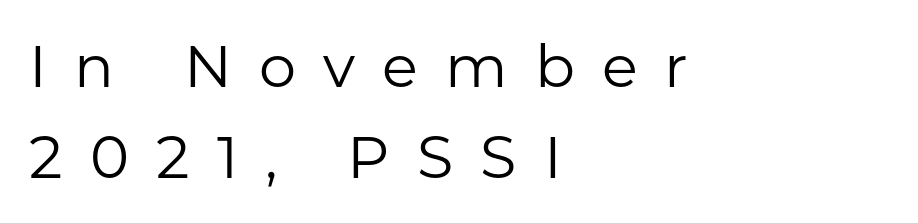
{"serif": "no", "italic": "no", "bold": "no", "weight": "regular", "width": "normal", "stroke_contrast": "low", "x_height": "medium", "monospaced": "no", "underline": "no", "align": "left", "line_spacing": "normal", "line_spacing_ratio": 1.55, "letter_spacing": "wide", "letter_spacing_em": 0.46, "glyph_px": 59}
